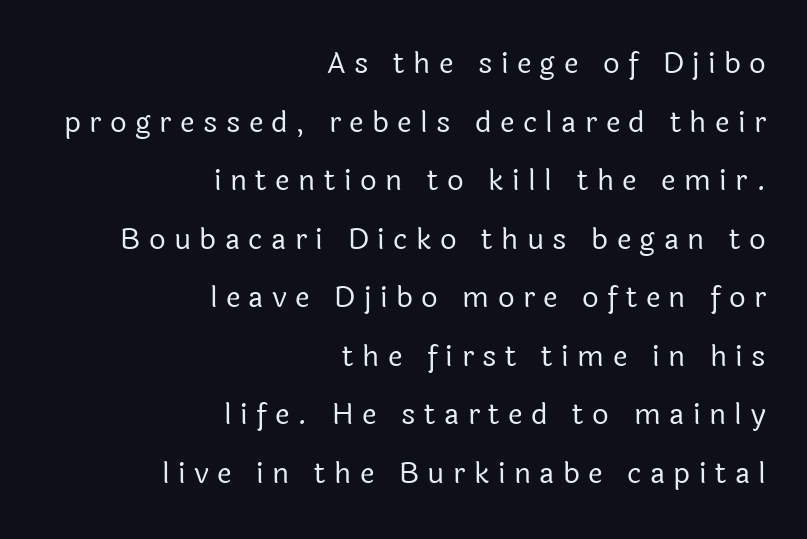
{"serif": "no", "italic": "no", "bold": "no", "weight": "regular", "width": "normal", "x_height": "medium", "monospaced": "no", "underline": "no", "align": "right", "line_spacing": "loose", "line_spacing_ratio": 2.02, "letter_spacing": "wide", "letter_spacing_em": 0.29, "glyph_px": 29}
